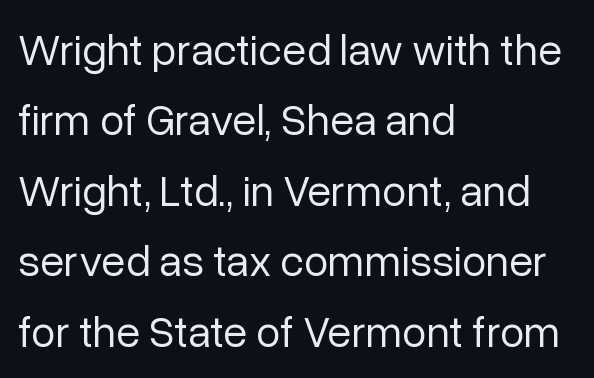
Descenders are the only things crossing below the line. Letters have the restrained weight of plain body copy at most. Spacing verdict: proportional, widths tailored to each character. These lines stack with their left ends in a neat column.
